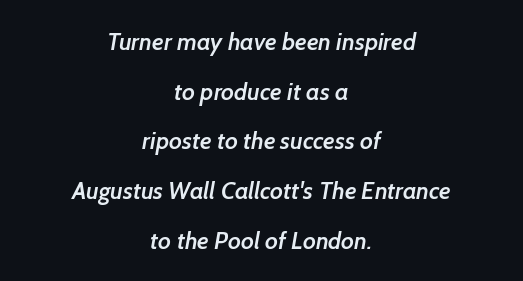
{"bold": "semi", "underline": "no", "align": "center", "line_spacing": "loose", "line_spacing_ratio": 2.07, "letter_spacing": "normal", "letter_spacing_em": 0.0, "glyph_px": 24}
